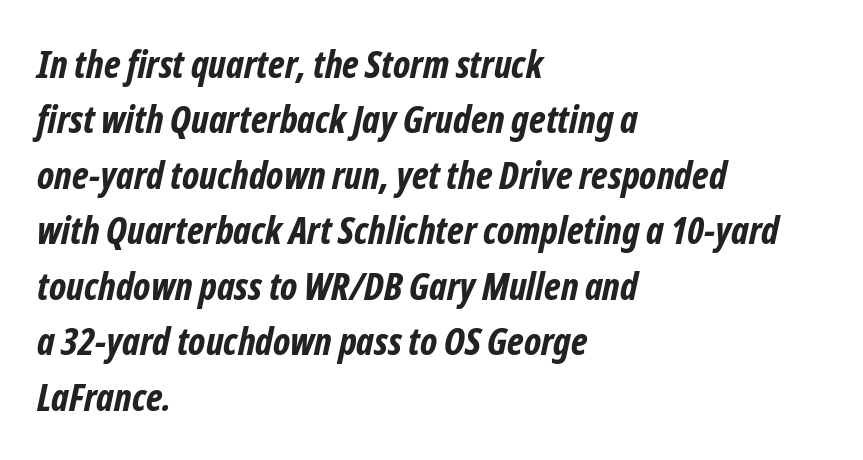
Q: Is the text bold? A: Yes.
Q: Is the typeface a serif or a sans-serif typeface? A: Sans-serif.
Q: Is the text underlined? A: No.
Q: How is the paragraph aligned? A: Left-aligned.
Q: Is the spacing between letters normal or unusually wide? A: Normal.
Q: Is the spacing between lines tight, normal or loose? A: Normal.
Q: Width (condensed, normal, or wide)? A: Condensed.
Q: Stroke contrast? A: Low.
Q: x-height? A: Medium.
Q: Monospaced? A: No.
